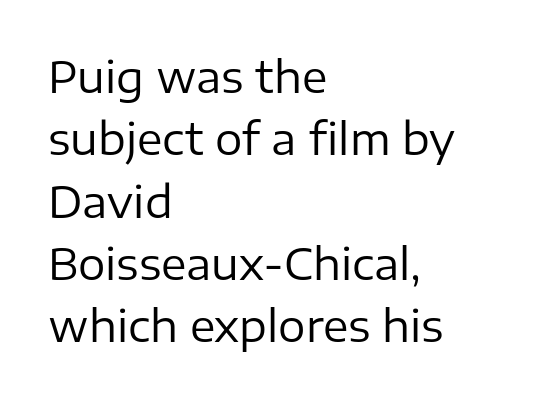
There is no visible air inserted between adjacent glyphs. When letters stand straight like this, we call the style roman or upright. Weight: regular or lighter. Students, observe: this is what conventionally led text looks like.
